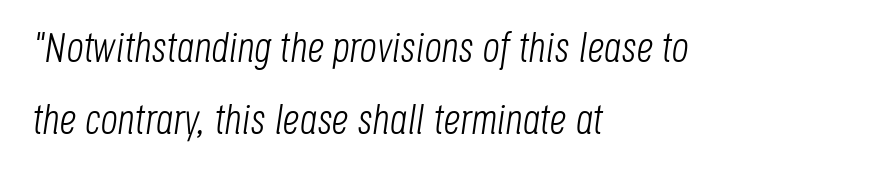
The image shows 42 px light, condensed type, italic (leaning right); set left-aligned, line spacing 1.71x, normal letter spacing, not underlined; low stroke contrast and a large x-height.
